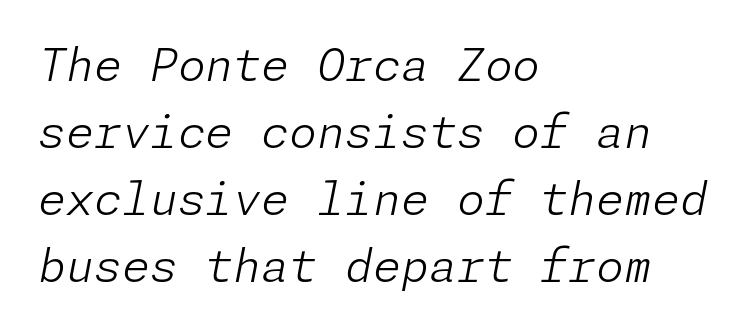
Q: Is the text bold? A: No.
Q: Is the text italic (slanted)? A: Yes, it leans right by about 11 degrees.
Q: Is the text underlined? A: No.
Q: How is the paragraph aligned? A: Left-aligned.
Q: Is the spacing between letters normal or unusually wide? A: Normal.
Q: Is the spacing between lines tight, normal or loose? A: Normal.
Q: Width (condensed, normal, or wide)? A: Normal.
Q: Stroke contrast? A: Low.
Q: x-height? A: Medium.
